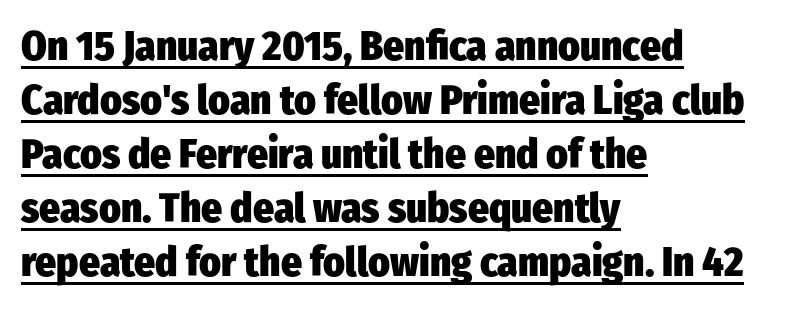
Q: Is the text bold? A: Yes.
Q: Is the text italic (slanted)? A: No, it is upright.
Q: Is the typeface a serif or a sans-serif typeface? A: Sans-serif.
Q: Is the text underlined? A: Yes.
Q: How is the paragraph aligned? A: Left-aligned.
Q: Is the spacing between letters normal or unusually wide? A: Normal.
Q: Is the spacing between lines tight, normal or loose? A: Normal.
Q: Width (condensed, normal, or wide)? A: Condensed.
Q: Stroke contrast? A: Low.
Q: x-height? A: Medium.
Q: Monospaced? A: No.
